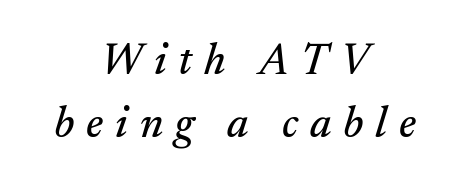
{"serif": "yes", "italic": "yes", "lean": "right", "slant_degrees": 17, "width": "normal", "stroke_contrast": "medium", "x_height": "small", "monospaced": "no", "underline": "no", "align": "center", "line_spacing": "normal", "line_spacing_ratio": 1.43, "letter_spacing": "wide", "letter_spacing_em": 0.27, "glyph_px": 44}
